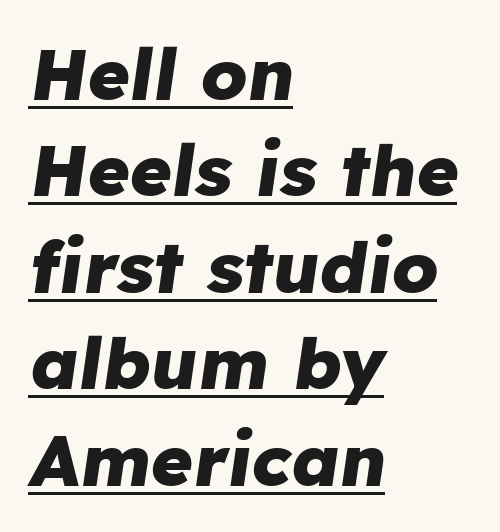
The image shows 72 px heavy type, italic (leaning right); set left-aligned, normal line spacing (1.34x), normal letter spacing, underlined; low stroke contrast and a medium x-height.
